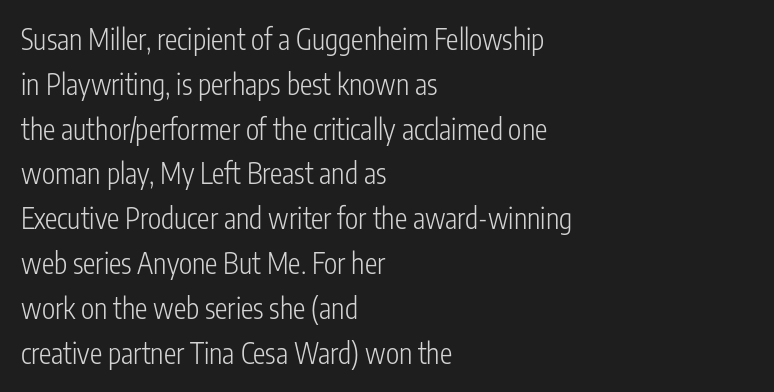
The image shows 28 px light, condensed sans-serif type, upright; set left-aligned, normal line spacing (1.6x), normal letter spacing, not underlined; low stroke contrast and a medium x-height.
